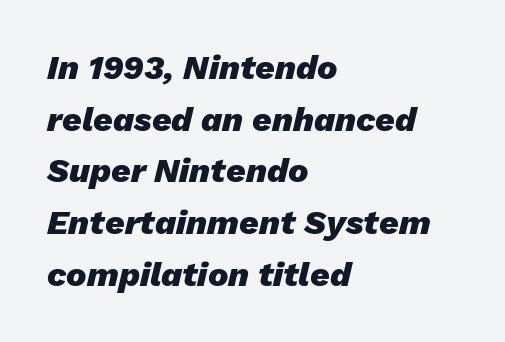
The image shows 34 px heavy type, italic (leaning right); set left-aligned, normal line spacing (1.52x), normal letter spacing, not underlined; low stroke contrast and a medium x-height.
